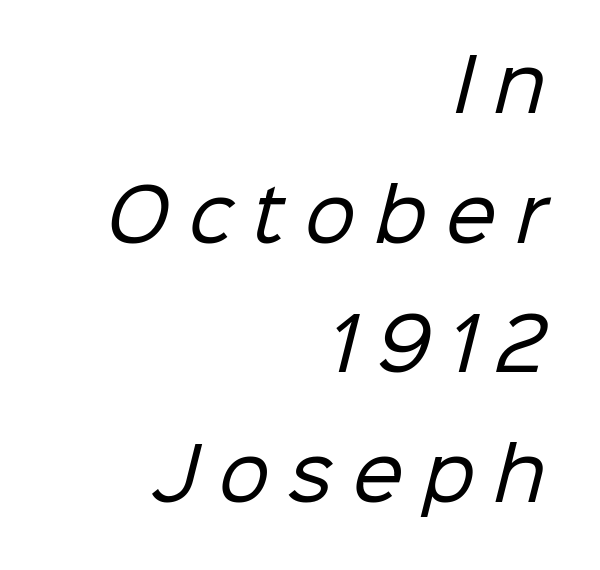
Q: Is the text bold? A: No.
Q: Is the typeface a serif or a sans-serif typeface? A: Sans-serif.
Q: Is the text underlined? A: No.
Q: How is the paragraph aligned? A: Right-aligned.
Q: Is the spacing between letters normal or unusually wide? A: Unusually wide.
Q: Width (condensed, normal, or wide)? A: Normal.
Q: Stroke contrast? A: Low.
Q: x-height? A: Medium.
Q: Monospaced? A: No.
